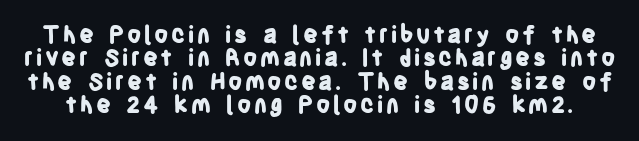
The image shows 23 px bold type, upright; set tight line spacing (1.02x), not underlined.
